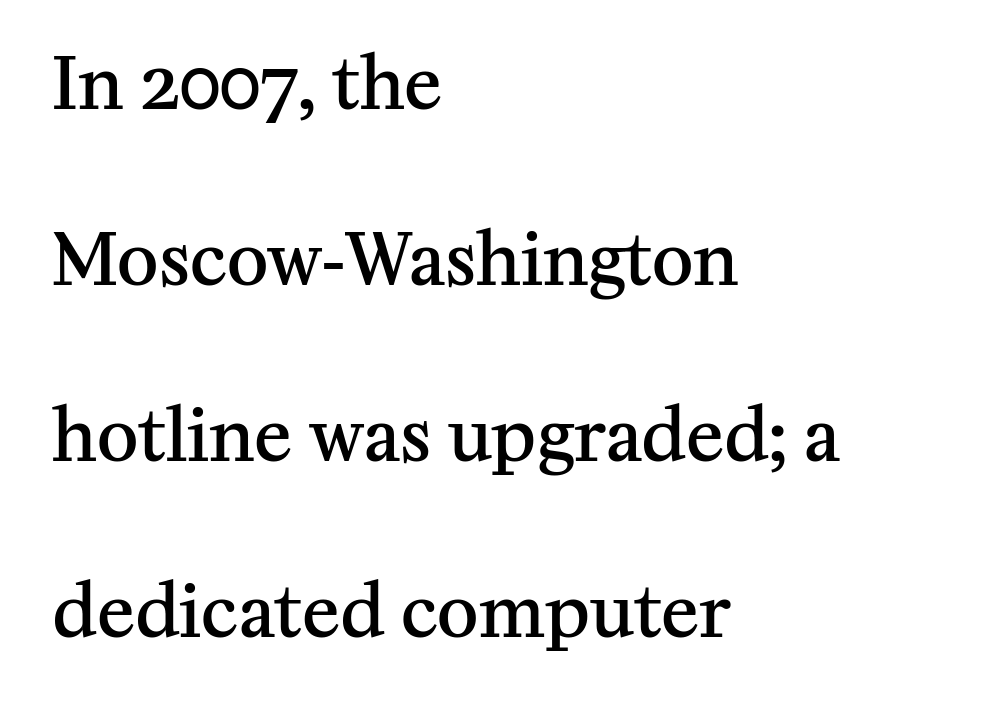
Does extra space separate the letters? No, they use regular spacing. The words here are not underlined. The typesetter chose a ragged-right arrangement here. Tall strokes in this sample are plumb rather than angled. These words are printed semibold, heavier than regular yet not bold. Observe the serifs anchoring each vertical stroke in this sample.
